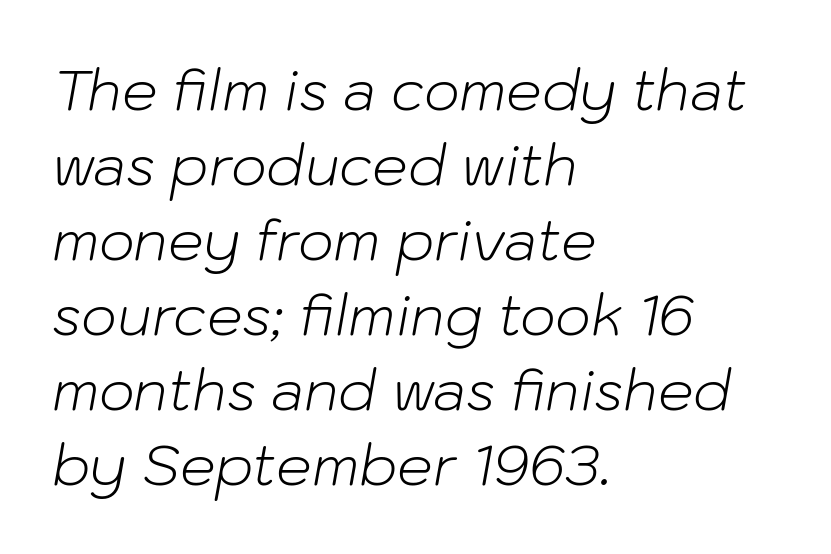
The image shows 56 px light type, italic (leaning right); set left-aligned, normal line spacing (1.34x), normal letter spacing, not underlined; low stroke contrast and a medium x-height.
